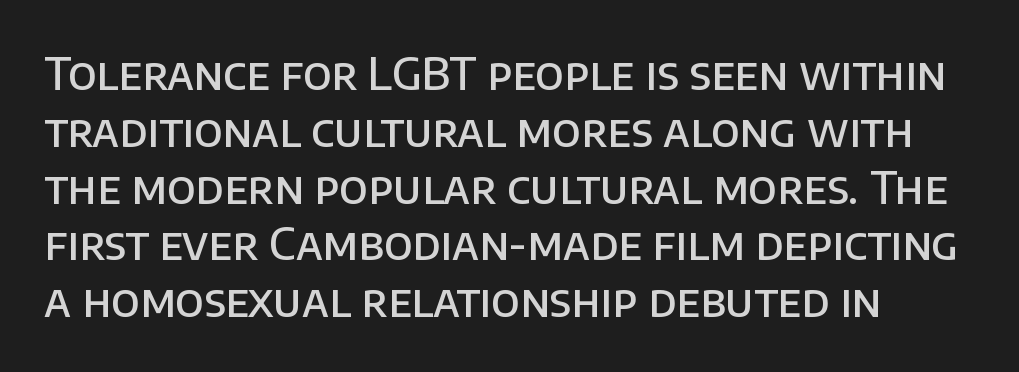
Q: Is the text bold? A: Semi-bold.
Q: Is the text italic (slanted)? A: No, it is upright.
Q: Is the typeface a serif or a sans-serif typeface? A: Sans-serif.
Q: Is the text underlined? A: No.
Q: How is the paragraph aligned? A: Left-aligned.
Q: Is the spacing between letters normal or unusually wide? A: Normal.
Q: Is the spacing between lines tight, normal or loose? A: Normal.
Q: Width (condensed, normal, or wide)? A: Normal.
Q: Stroke contrast? A: Low.
Q: x-height? A: Large.
Q: Monospaced? A: No.
